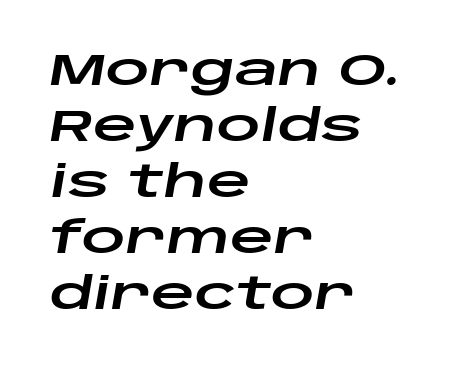
The image shows 43 px wide type, italic (leaning right); set left-aligned, normal line spacing (1.3x), normal letter spacing, not underlined; low stroke contrast and a large x-height.
